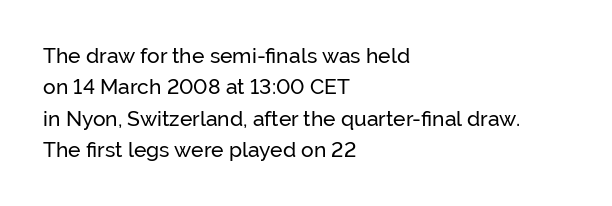
Unmarked baselines from the first word to the last. Every character sits straight up, as roman type does. The lines in this sample share a left origin and differ only in where they stop. Summary of vertical rhythm: regular, with standard interline spacing. Inter-character spacing is left at the font's built-in metrics.
